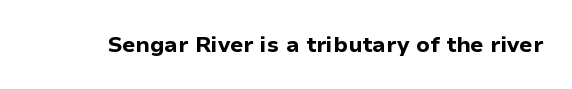
{"italic": "no", "bold": "yes", "underline": "no", "letter_spacing": "normal", "letter_spacing_em": 0.0, "glyph_px": 22}
